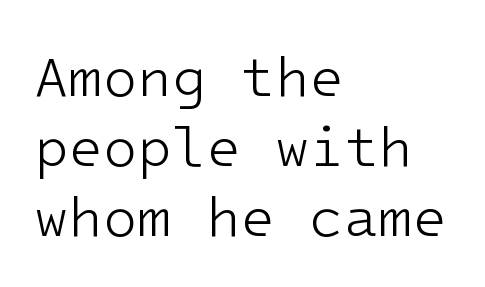
The characters display no serif detailing; their extremities are plain. The letters march in equal steps, a hallmark of fixed-pitch type. Short note: letters normally spaced. Underlining? Definitely not there. This sample keeps an unexceptional amount of space between lines. Unbolded letterforms with no extra heft.
